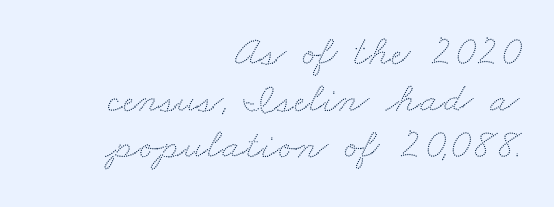
{"width": "wide", "stroke_contrast": "low", "x_height": "small", "monospaced": "no", "underline": "no", "align": "right", "line_spacing": "tight", "line_spacing_ratio": 1.11, "letter_spacing": "normal", "letter_spacing_em": 0.0, "glyph_px": 42}
